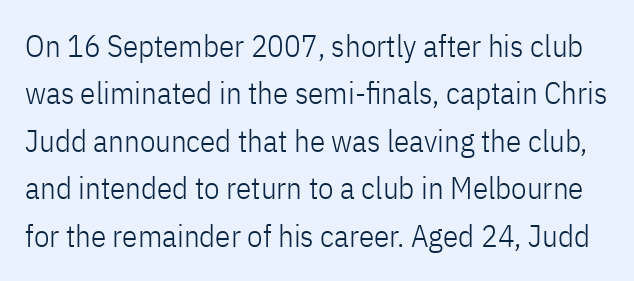
The line texture is even and compact thanks to regular tracking. Stems here are at most as thick as an everyday book face. A typesetter would call this leading conventional body-copy spacing. Do the characters align in a grid? No, the font is proportional.
